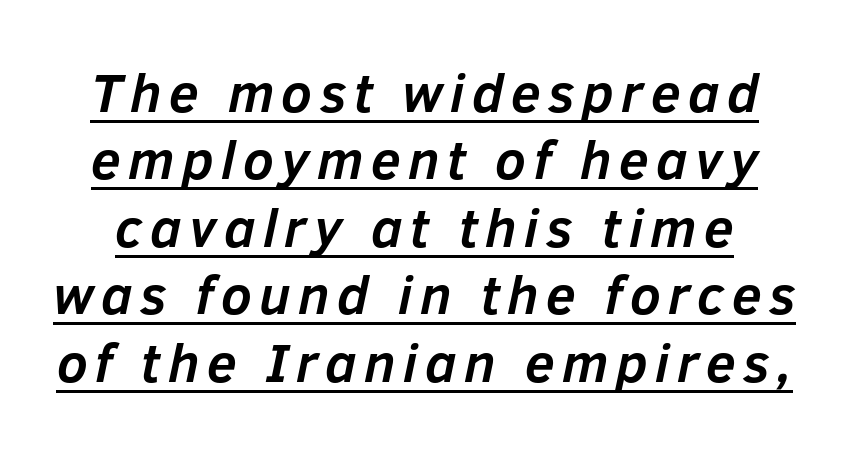
Q: Is the text bold? A: Yes.
Q: Is the text italic (slanted)? A: Yes, it leans right by about 12 degrees.
Q: Is the text underlined? A: Yes.
Q: Is the spacing between lines tight, normal or loose? A: Normal.
Q: Width (condensed, normal, or wide)? A: Normal.
Q: Stroke contrast? A: Low.
Q: x-height? A: Medium.
Q: Monospaced? A: No.
